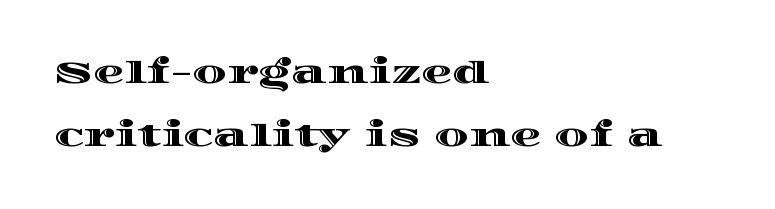
{"italic": "no", "width": "wide", "x_height": "large", "monospaced": "no", "underline": "no", "align": "left", "line_spacing": "loose", "line_spacing_ratio": 2.02, "letter_spacing": "normal", "letter_spacing_em": 0.0, "glyph_px": 31}
